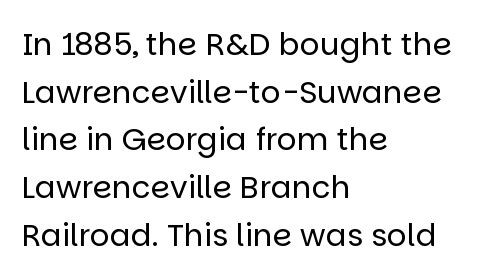
Rendered with straight, roman letterforms. Beneath every word, the page is bare. Nothing unusual about the tracking: characters are spaced as the font intends. No feet cap the strokes, marking this as sans-serif type.
